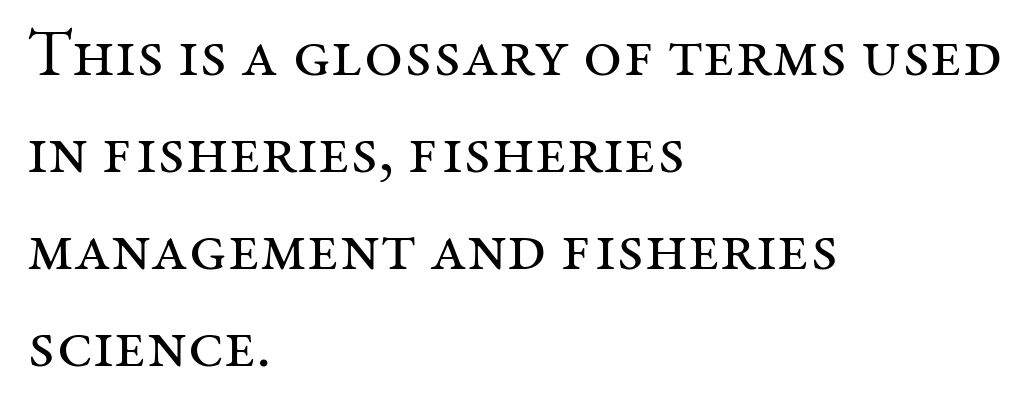
Q: Is the text bold? A: No.
Q: Is the text italic (slanted)? A: No, it is upright.
Q: Is the typeface a serif or a sans-serif typeface? A: Serif.
Q: Is the text underlined? A: No.
Q: How is the paragraph aligned? A: Left-aligned.
Q: Is the spacing between letters normal or unusually wide? A: Normal.
Q: Is the spacing between lines tight, normal or loose? A: Normal.
Q: Width (condensed, normal, or wide)? A: Normal.
Q: Stroke contrast? A: Medium.
Q: x-height? A: Medium.
Q: Monospaced? A: No.
